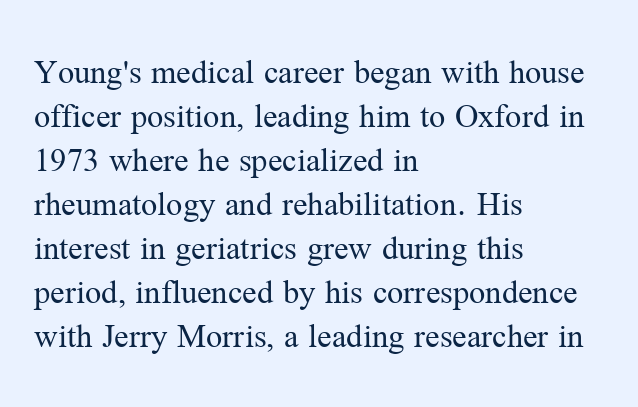
The image shows 36 px regular-weight serif type, upright; set left-aligned, line spacing 1.22x, normal letter spacing, not underlined; medium stroke contrast and a medium x-height.
